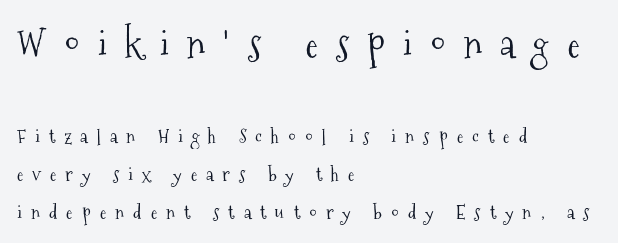
Does the copy run flush right? No — it runs flush left. Note: serifs present on the glyphs. Underline: absent. Heft: none added — not bold. Proportional: the letters do not fall into vertical columns.
